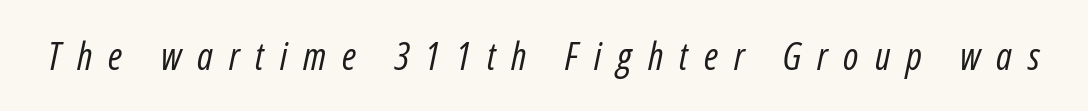
The image shows 38 px regular-weight, condensed type, italic (leaning right); set unusually wide letter spacing (+0.42 em), not underlined; low stroke contrast and a medium x-height.
